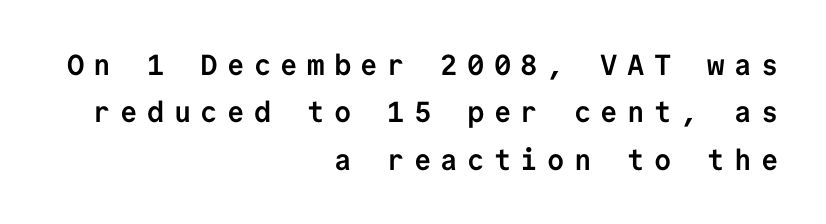
The image shows 29 px semibold sans-serif type, upright, monospaced; set right-aligned, normal line spacing (1.63x), unusually wide letter spacing (+0.32 em), not underlined; low stroke contrast and a medium x-height.
